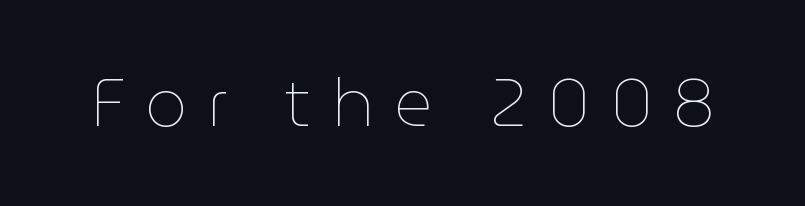
The image shows 66 px thin type, upright; set unusually wide letter spacing (+0.31 em), not underlined; low stroke contrast and a medium x-height.
